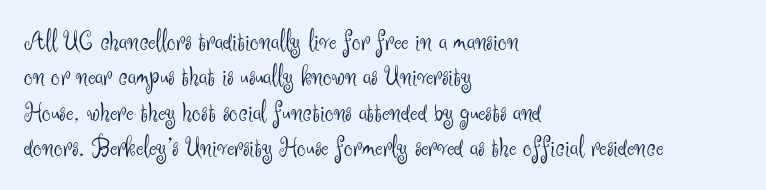
{"serif": "no", "italic": "no", "bold": "no", "weight": "light", "width": "normal", "stroke_contrast": "medium", "x_height": "small", "monospaced": "no", "underline": "no", "align": "left", "line_spacing": "normal", "line_spacing_ratio": 1.26, "letter_spacing": "normal", "letter_spacing_em": 0.0, "glyph_px": 28}
